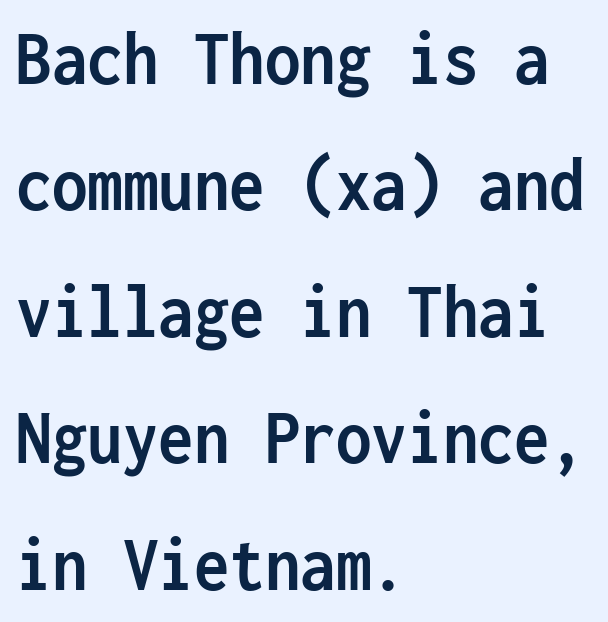
Q: Is the text bold? A: Yes.
Q: Is the text italic (slanted)? A: No, it is upright.
Q: Is the typeface a serif or a sans-serif typeface? A: Sans-serif.
Q: Is the text underlined? A: No.
Q: How is the paragraph aligned? A: Left-aligned.
Q: Is the spacing between letters normal or unusually wide? A: Normal.
Q: Is the spacing between lines tight, normal or loose? A: Normal.
Q: Width (condensed, normal, or wide)? A: Condensed.
Q: Stroke contrast? A: Low.
Q: x-height? A: Medium.
Q: Monospaced? A: Yes.
